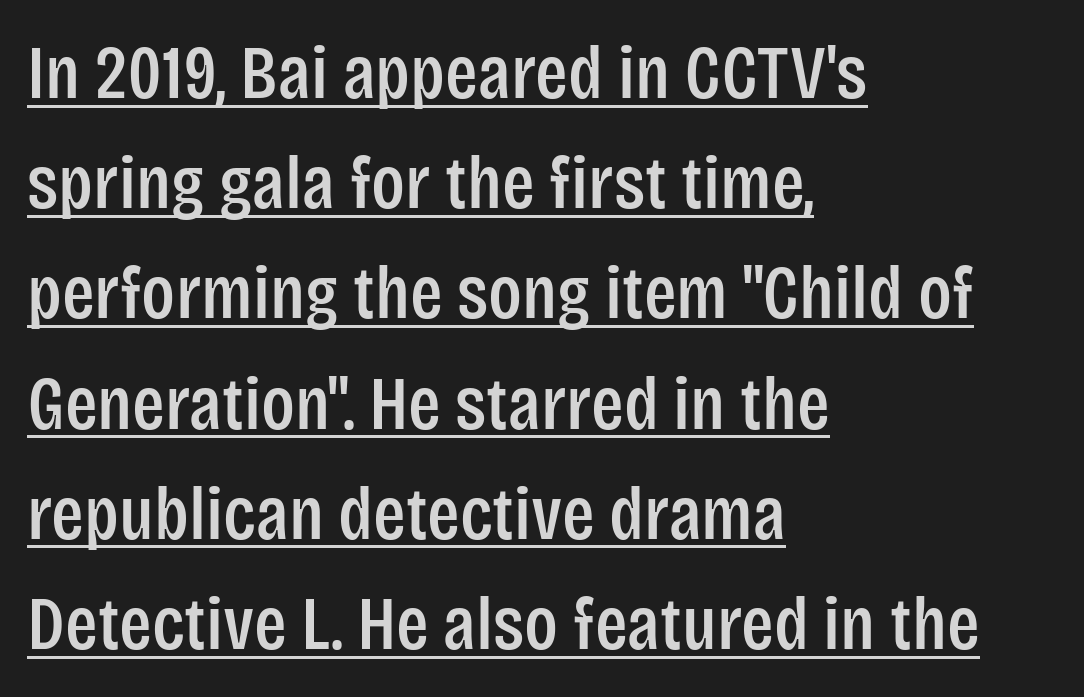
{"serif": "no", "italic": "no", "width": "condensed", "stroke_contrast": "low", "x_height": "large", "monospaced": "no", "underline": "yes", "align": "left", "line_spacing": "normal", "line_spacing_ratio": 1.45, "letter_spacing": "normal", "letter_spacing_em": 0.0, "glyph_px": 76}
